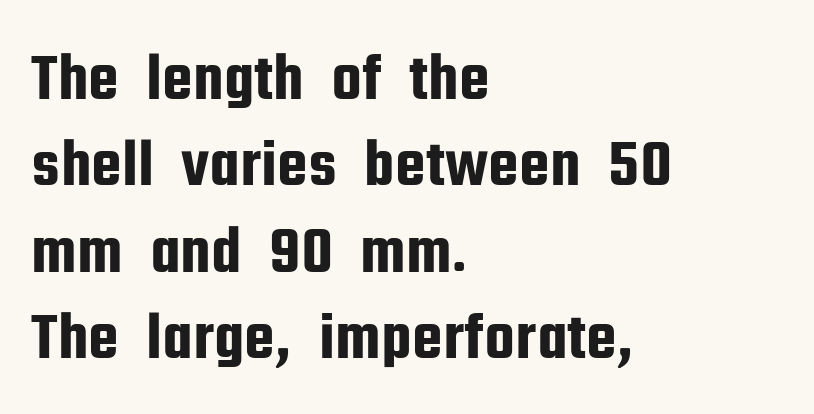
Q: Is the text italic (slanted)? A: No, it is upright.
Q: Is the typeface a serif or a sans-serif typeface? A: Sans-serif.
Q: Is the text underlined? A: No.
Q: How is the paragraph aligned? A: Left-aligned.
Q: Is the spacing between letters normal or unusually wide? A: Normal.
Q: Is the spacing between lines tight, normal or loose? A: Normal.
Q: Width (condensed, normal, or wide)? A: Condensed.
Q: Stroke contrast? A: Low.
Q: x-height? A: Medium.
Q: Monospaced? A: No.
